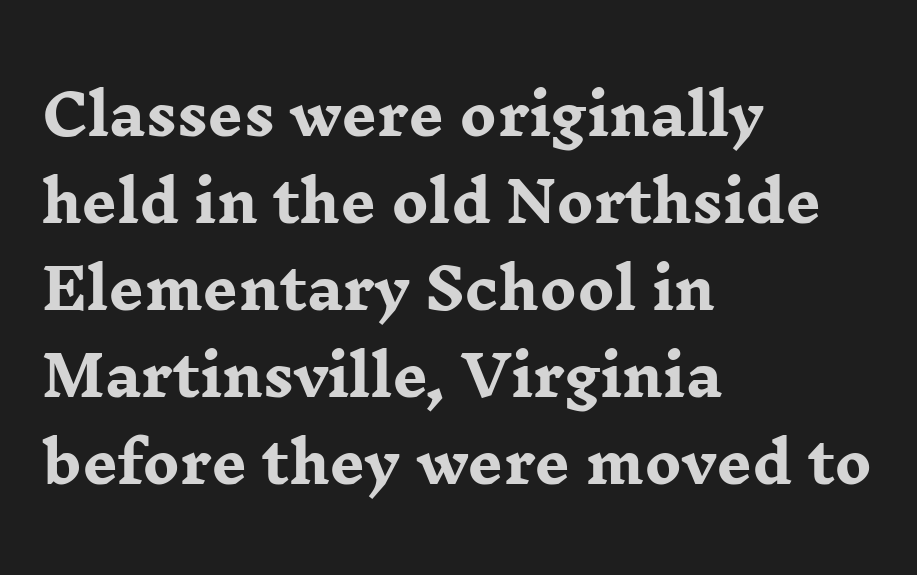
{"serif": "yes", "italic": "no", "bold": "yes", "weight": "heavy", "width": "wide", "stroke_contrast": "low", "x_height": "medium", "monospaced": "no", "underline": "no", "align": "left", "line_spacing": "normal", "line_spacing_ratio": 1.58, "letter_spacing": "normal", "letter_spacing_em": 0.0, "glyph_px": 55}
